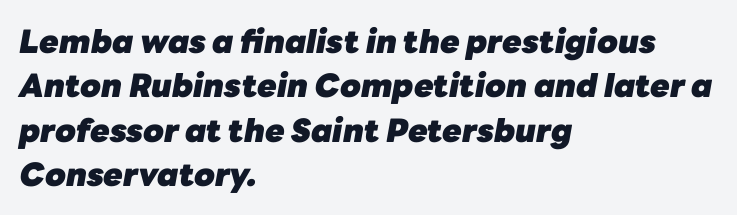
The image shows 32 px heavy type, italic (leaning right); set left-aligned, normal line spacing (1.39x), normal letter spacing, not underlined; low stroke contrast and a medium x-height.
